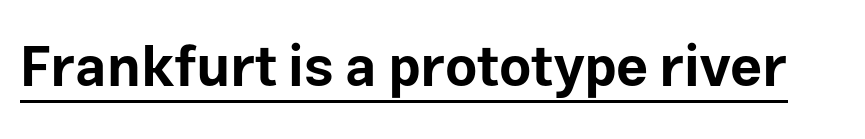
In terms of letterspacing, this is plain default setting. The letters are bold, with thick, heavy strokes. A typesetter would call this proportional, since set widths differ per character. The characters display no serif detailing; their extremities are plain. Vertical strokes here are truly vertical.
